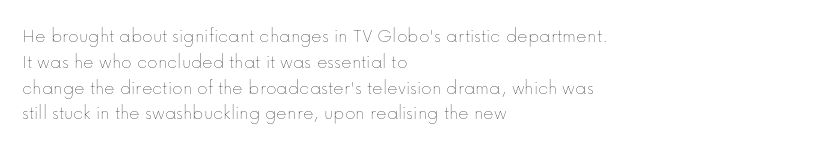
{"italic": "no", "bold": "no", "underline": "no", "align": "left", "line_spacing": "normal", "line_spacing_ratio": 1.29, "letter_spacing": "normal", "letter_spacing_em": 0.0, "glyph_px": 20}
